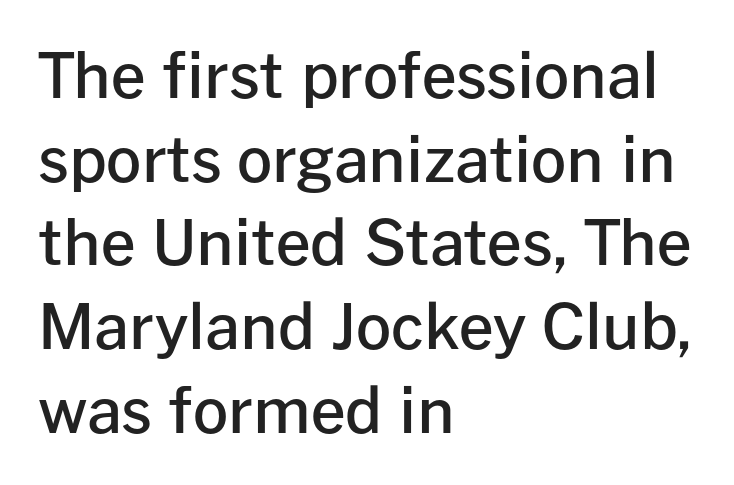
The type sits square on the baseline with zero lean. The paragraph shown leans on its left margin. Notice how descenders clear the ascenders below comfortably — that's standard leading. The tracking reads as untouched default to a designer's eye. The rendering uses natural spacing where letterforms have individual widths. Grotesque or geometric, the face here clearly has no serifs.
